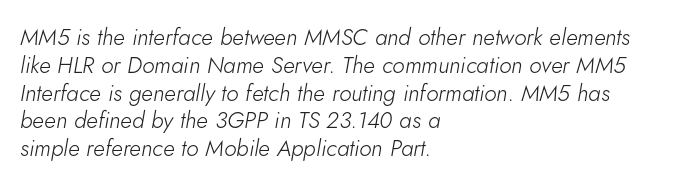
Q: Is the text bold? A: No.
Q: Is the text italic (slanted)? A: Yes, it leans right by about 5 degrees.
Q: Is the text underlined? A: No.
Q: How is the paragraph aligned? A: Left-aligned.
Q: Is the spacing between letters normal or unusually wide? A: Normal.
